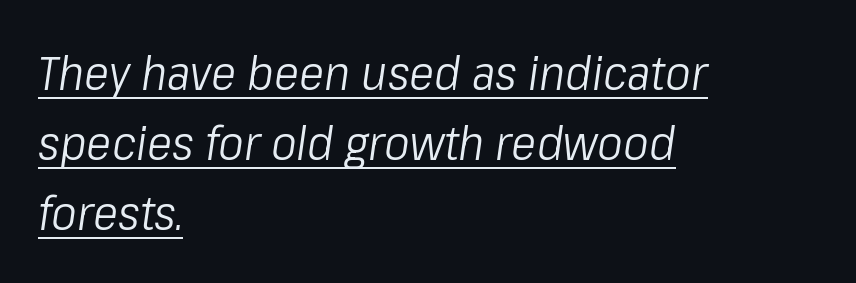
Alignment: flush left. Here the glyphs are tracked normally, forming tight word shapes. The typesetter has applied underlining to the passage shown. Rows of type keep a routine distance in the vertical direction. The typography opts for an oblique posture over an upright one.
